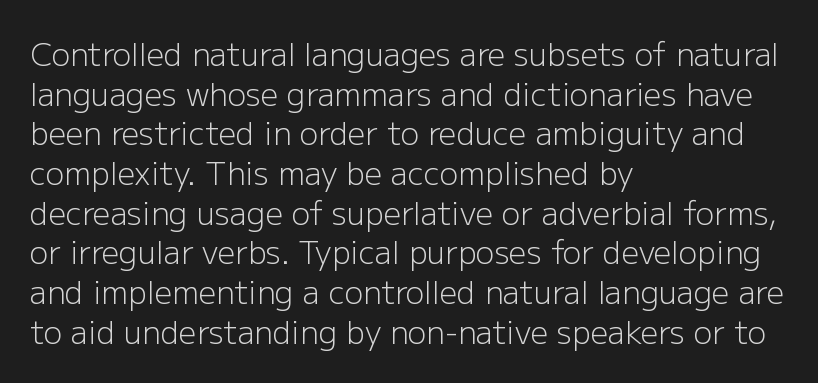
Q: Is the text bold? A: No.
Q: Is the text italic (slanted)? A: No, it is upright.
Q: Is the typeface a serif or a sans-serif typeface? A: Sans-serif.
Q: Is the text underlined? A: No.
Q: How is the paragraph aligned? A: Left-aligned.
Q: Is the spacing between letters normal or unusually wide? A: Normal.
Q: Is the spacing between lines tight, normal or loose? A: Normal.
Q: Width (condensed, normal, or wide)? A: Normal.
Q: Stroke contrast? A: Low.
Q: x-height? A: Medium.
Q: Monospaced? A: No.
